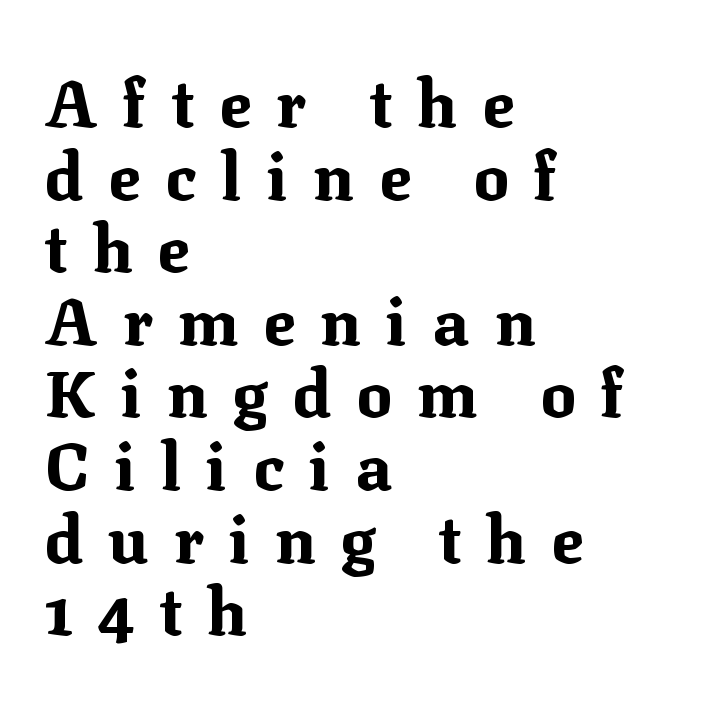
The image shows 66 px bold serif type, upright; set left-aligned, tight line spacing (1.1x), unusually wide letter spacing (+0.38 em), not underlined; medium stroke contrast and a medium x-height.
